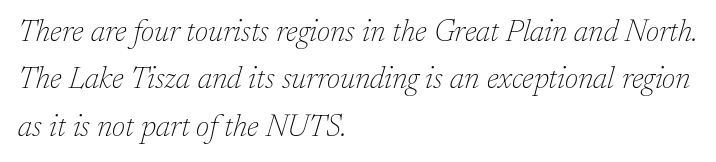
The image shows 30 px thin serif type, italic (leaning right); set left-aligned, normal line spacing (1.58x), normal letter spacing, not underlined; low stroke contrast and a medium x-height.
